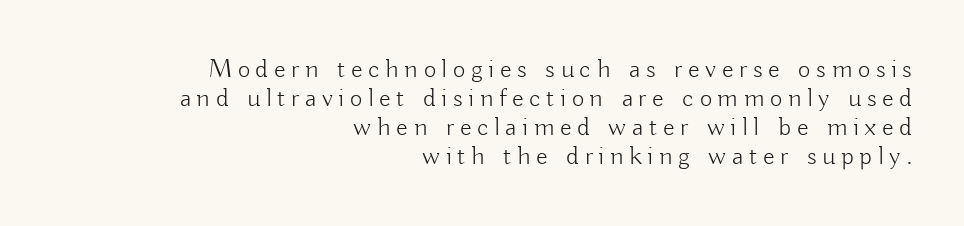
The image shows 27 px text type, upright; set right-aligned, tight line spacing (1.07x), unusually wide letter spacing (+0.21 em), not underlined.
